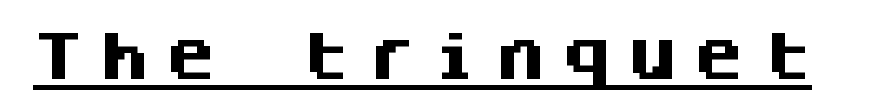
The image shows 52 px heavy sans-serif type, upright, monospaced; set unusually wide letter spacing (+0.27 em), underlined; medium stroke contrast and a large x-height.
